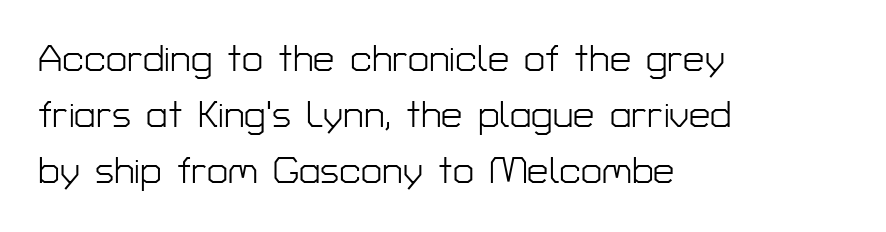
{"serif": "no", "italic": "no", "bold": "no", "weight": "light", "width": "normal", "stroke_contrast": "low", "x_height": "medium", "monospaced": "no", "underline": "no", "align": "left", "line_spacing": "normal", "line_spacing_ratio": 1.48, "letter_spacing": "normal", "letter_spacing_em": 0.0, "glyph_px": 38}
